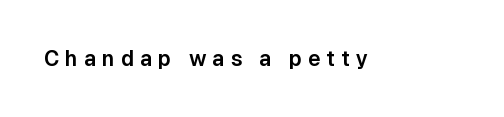
Check under the words: just untouched page. Is there any slant? The stems are plumb. Short note: letters widely spaced.
